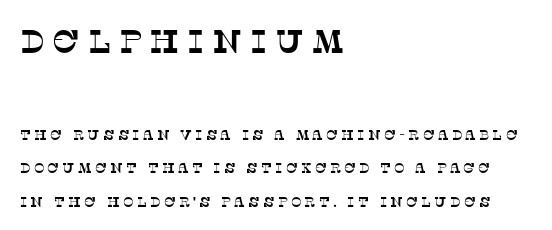
Q: Is the typeface a serif or a sans-serif typeface? A: Serif.
Q: Is the text underlined? A: No.
Q: How is the paragraph aligned? A: Left-aligned.
Q: Is the spacing between letters normal or unusually wide? A: Unusually wide.
Q: Is the spacing between lines tight, normal or loose? A: Loose.
Q: Which block of text is set in a larger size, the first (top) or the second (bottom)? A: The first (top) one.
Q: Width (condensed, normal, or wide)? A: Normal.
Q: Stroke contrast? A: Low.
Q: x-height? A: Large.
Q: Monospaced? A: No.
